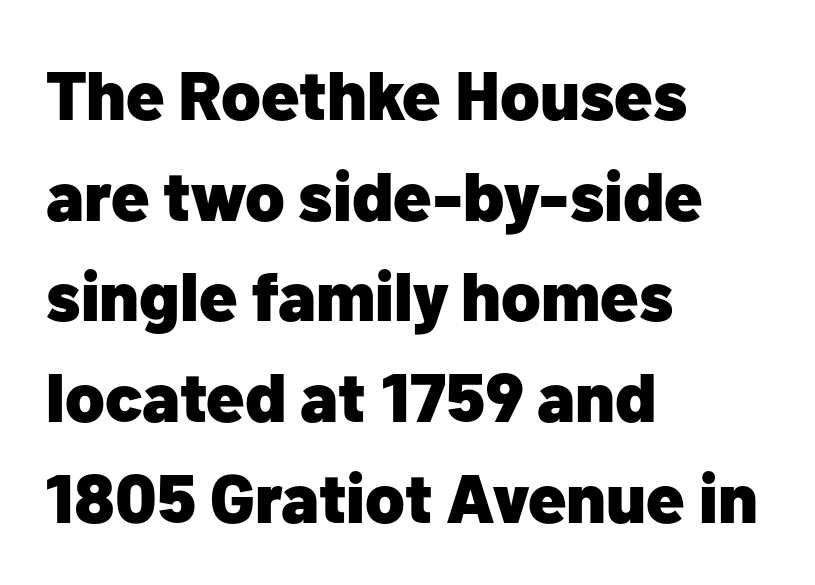
The image shows 69 px heavy sans-serif type, upright; set left-aligned, normal line spacing (1.46x), normal letter spacing, not underlined; low stroke contrast and a medium x-height.
